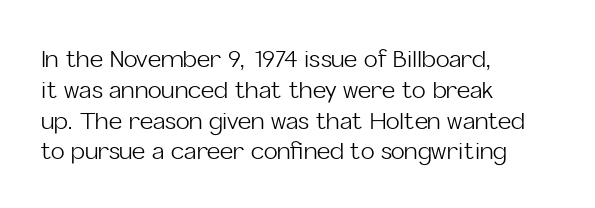
Q: Is the text bold? A: No.
Q: Is the text italic (slanted)? A: No, it is upright.
Q: Is the text underlined? A: No.
Q: How is the paragraph aligned? A: Left-aligned.
Q: Is the spacing between letters normal or unusually wide? A: Normal.
Q: Is the spacing between lines tight, normal or loose? A: Normal.
